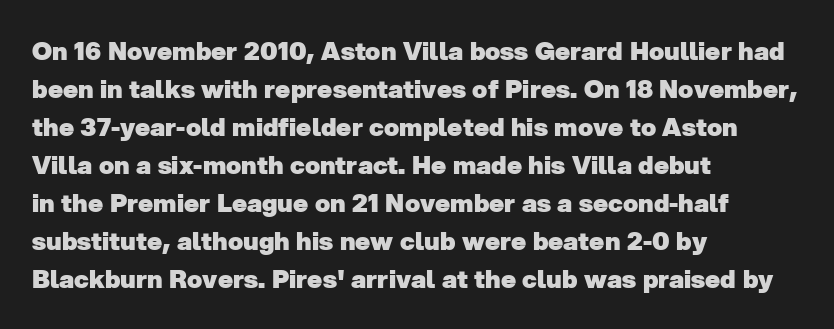
Q: Is the text bold? A: Yes.
Q: Is the text underlined? A: No.
Q: How is the paragraph aligned? A: Left-aligned.
Q: Is the spacing between letters normal or unusually wide? A: Normal.
Q: Is the spacing between lines tight, normal or loose? A: Normal.
